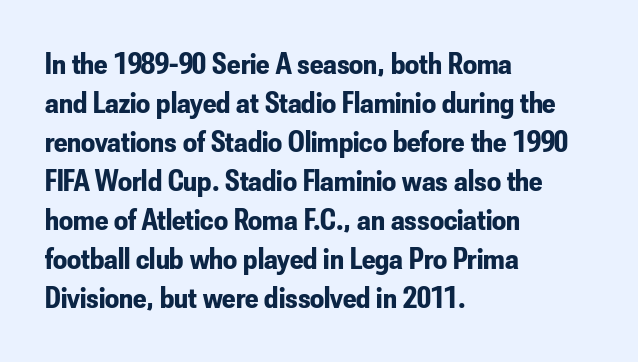
How heavy is the stroke? Heavy — this is a bold. These lines were composed using upright roman letters. The rag falls on the right side of this text block. A normal amount of white space separates one row of letters from the next.
